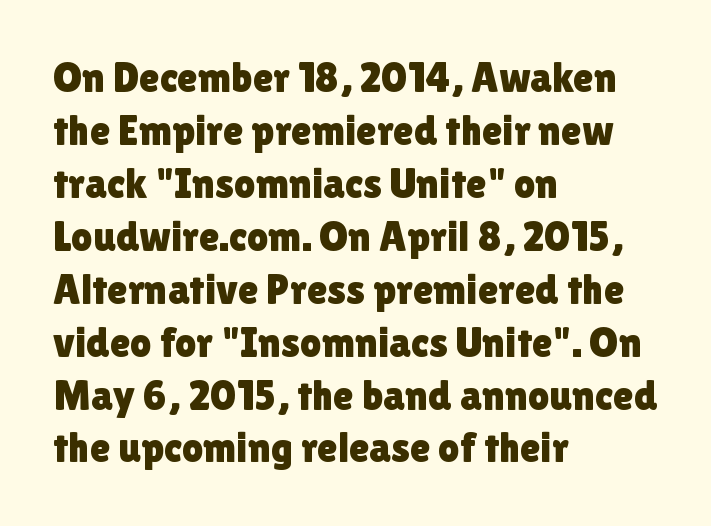
The image shows 42 px sans-serif type, upright; set left-aligned, normal line spacing (1.26x), normal letter spacing, not underlined; a medium x-height.
